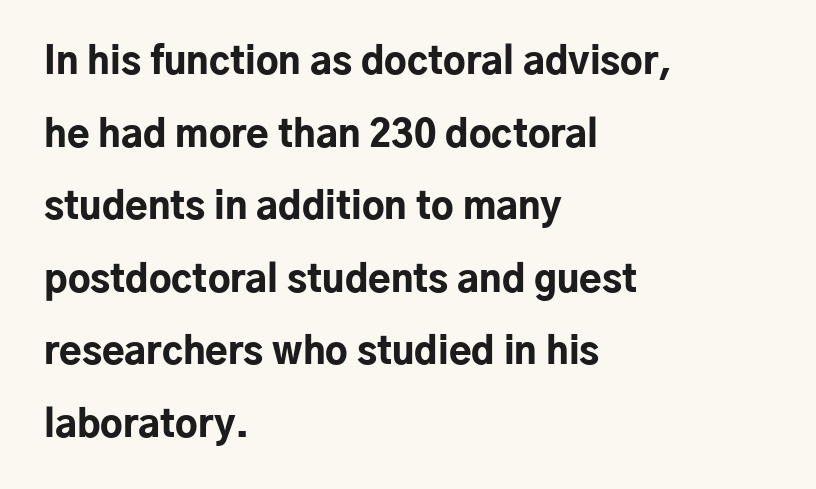
{"serif": "no", "italic": "no", "bold": "yes", "weight": "bold", "width": "normal", "stroke_contrast": "low", "x_height": "medium", "monospaced": "no", "underline": "no", "align": "left", "line_spacing": "loose", "line_spacing_ratio": 1.96, "letter_spacing": "normal", "letter_spacing_em": 0.0, "glyph_px": 37}
